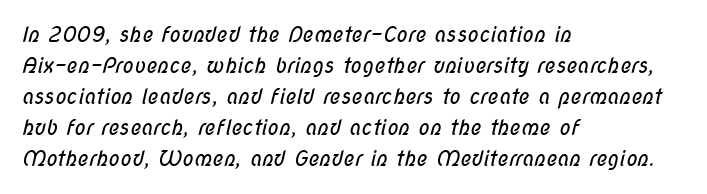
The image shows 21 px text type; set left-aligned, normal line spacing (1.48x), normal letter spacing, not underlined.
